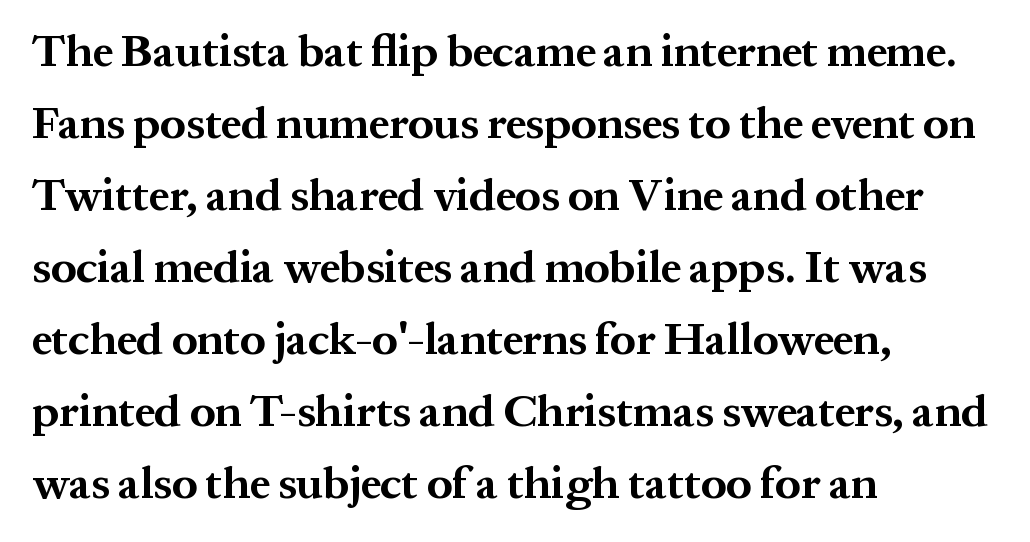
Q: Is the text bold? A: Yes.
Q: Is the text italic (slanted)? A: No, it is upright.
Q: Is the typeface a serif or a sans-serif typeface? A: Serif.
Q: Is the text underlined? A: No.
Q: How is the paragraph aligned? A: Left-aligned.
Q: Is the spacing between letters normal or unusually wide? A: Normal.
Q: Is the spacing between lines tight, normal or loose? A: Normal.
Q: Width (condensed, normal, or wide)? A: Normal.
Q: Stroke contrast? A: Medium.
Q: x-height? A: Medium.
Q: Monospaced? A: No.
